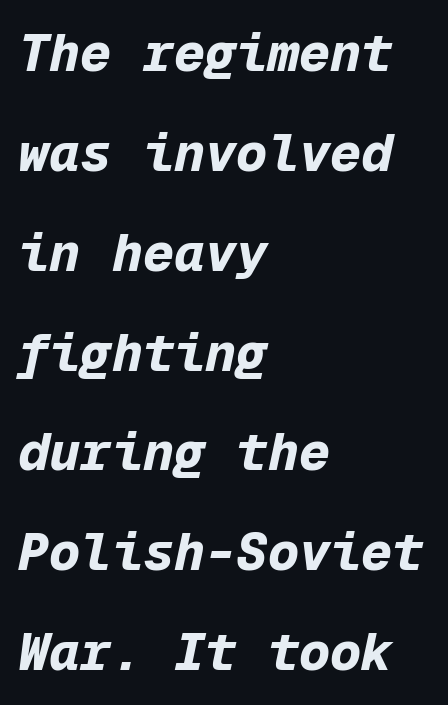
The image shows 52 px bold type, italic (leaning right), monospaced; set left-aligned, loose line spacing (1.92x), normal letter spacing, not underlined; low stroke contrast and a medium x-height.
